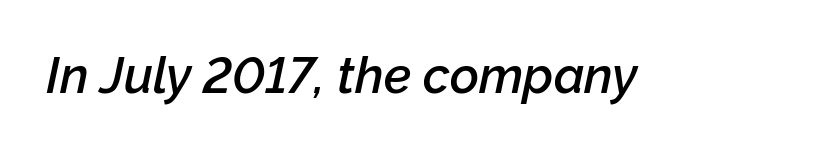
Q: Is the text bold? A: Semi-bold.
Q: Is the text italic (slanted)? A: Yes, it leans right by about 12 degrees.
Q: Is the text underlined? A: No.
Q: Is the spacing between letters normal or unusually wide? A: Normal.
Q: Width (condensed, normal, or wide)? A: Normal.
Q: Stroke contrast? A: Low.
Q: x-height? A: Medium.
Q: Monospaced? A: No.
